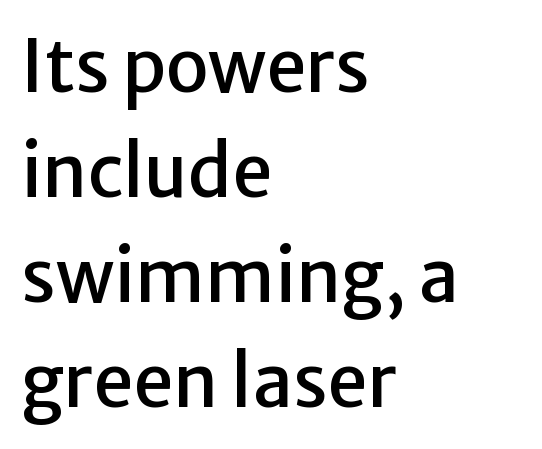
Q: Is the text italic (slanted)? A: No, it is upright.
Q: Is the typeface a serif or a sans-serif typeface? A: Sans-serif.
Q: Is the text underlined? A: No.
Q: How is the paragraph aligned? A: Left-aligned.
Q: Is the spacing between letters normal or unusually wide? A: Normal.
Q: Is the spacing between lines tight, normal or loose? A: Normal.
Q: Width (condensed, normal, or wide)? A: Normal.
Q: Stroke contrast? A: Low.
Q: x-height? A: Medium.
Q: Monospaced? A: No.
